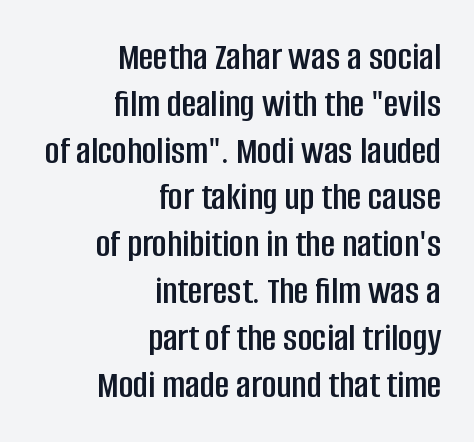
Leftover space on each line is placed entirely before the opening word. Serif or sans? Sans — the stroke terminals are bare. The type sits square on the baseline with zero lean. The passage shown is not underscored anywhere. Inter-character spacing is left at the font's built-in metrics. Looks like regular typesetting: each glyph gets only the width it needs.
